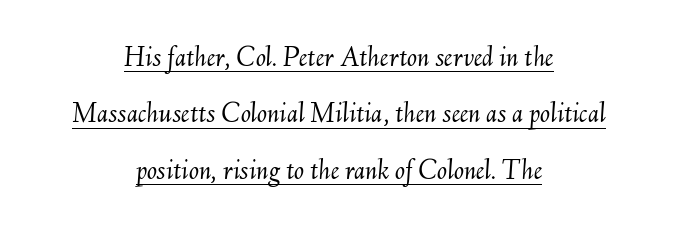
An italicized treatment has been applied to the whole sample. Words appear dense and cohesive because spacing is normal. Note the varied advance widths — an 'i' is clearly narrower than an 'm'. What decoration does the sample have? An underline. A light-to-regular cut is what we see here.
